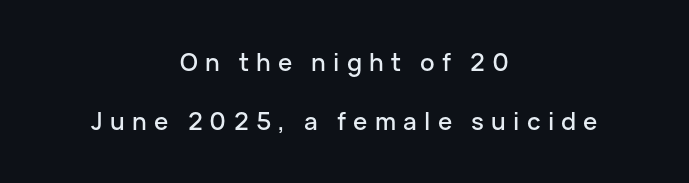
Both edges are ragged and mirror each other, which tells us the setting is centered. Inter-character spacing is expanded well beyond the font's built-in metrics. Successive baselines arrive slowly, with a big drop between each. Does the lettering tilt? It doesn't — this is upright.
